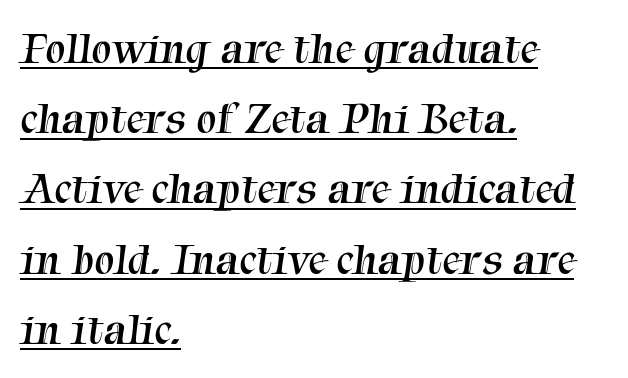
Horizontal bands of white between lines are of average thickness. In terms of letterspacing, this is plain default setting. This sample is left-justified, so line endings fall wherever the words run out. Looks like regular typesetting: each glyph gets only the width it needs.
